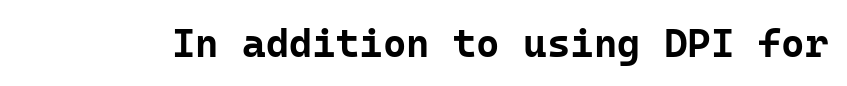
{"serif": "no", "italic": "no", "bold": "yes", "weight": "bold", "width": "normal", "stroke_contrast": "low", "x_height": "medium", "monospaced": "yes", "underline": "no", "letter_spacing": "normal", "letter_spacing_em": 0.0, "glyph_px": 40}
